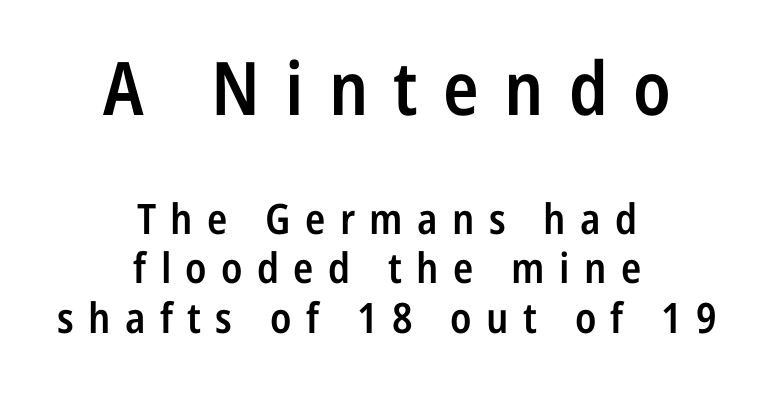
The image shows 74 px semibold, condensed sans-serif type, upright; set centered, line spacing 1.18x, unusually wide letter spacing (+0.34 em), not underlined; the first (top) block is 1.76x larger; low stroke contrast and a medium x-height.
